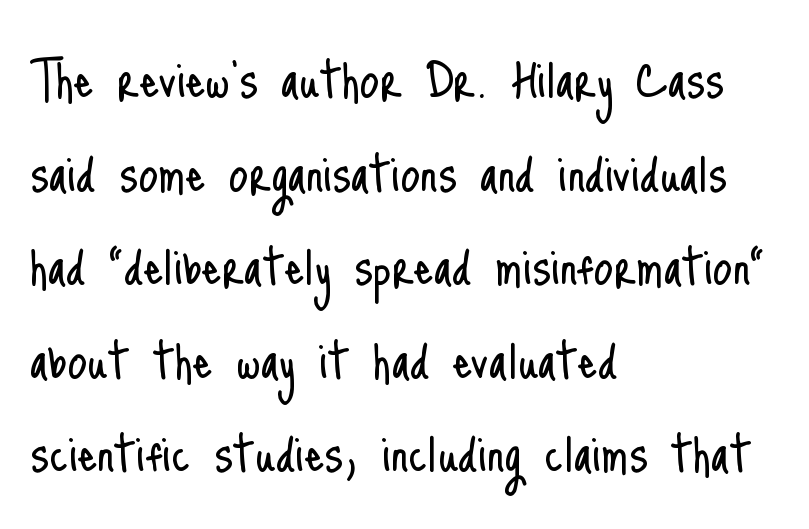
{"serif": "no", "italic": "no", "bold": "no", "weight": "light", "width": "condensed", "stroke_contrast": "low", "x_height": "small", "monospaced": "no", "underline": "no", "align": "left", "line_spacing": "normal", "line_spacing_ratio": 1.51, "letter_spacing": "normal", "letter_spacing_em": 0.0, "glyph_px": 62}
